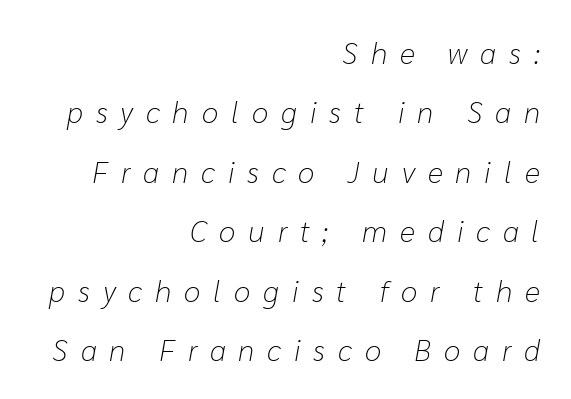
The image shows 30 px light type, italic (leaning right); set right-aligned, loose line spacing (1.98x), unusually wide letter spacing (+0.43 em), not underlined; low stroke contrast and a medium x-height.
